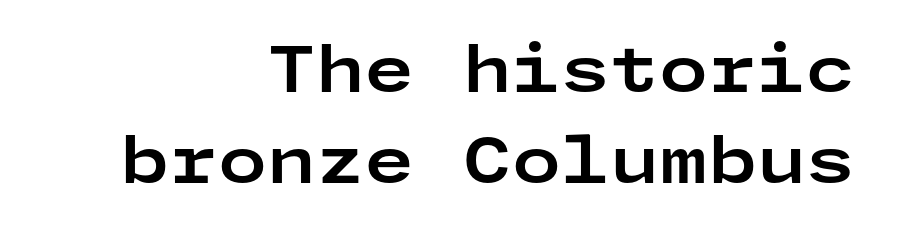
{"serif": "no", "italic": "no", "bold": "yes", "weight": "bold", "width": "wide", "stroke_contrast": "low", "x_height": "medium", "underline": "no", "align": "right", "line_spacing": "normal", "line_spacing_ratio": 1.44, "letter_spacing": "normal", "letter_spacing_em": 0.0, "glyph_px": 63}
